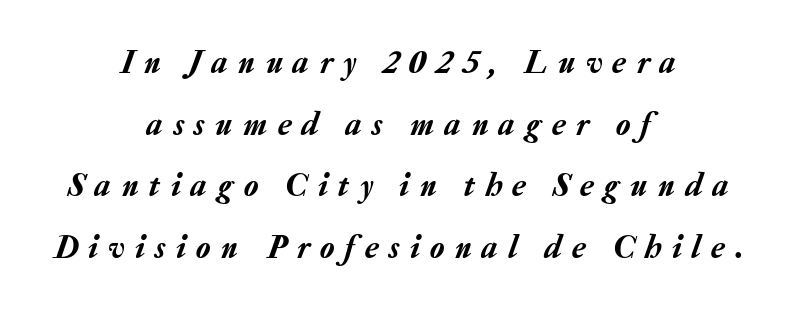
The image shows 33 px text type, italic (leaning right); set centered, line spacing 1.87x, unusually wide letter spacing (+0.32 em), not underlined; low stroke contrast and a medium x-height.
